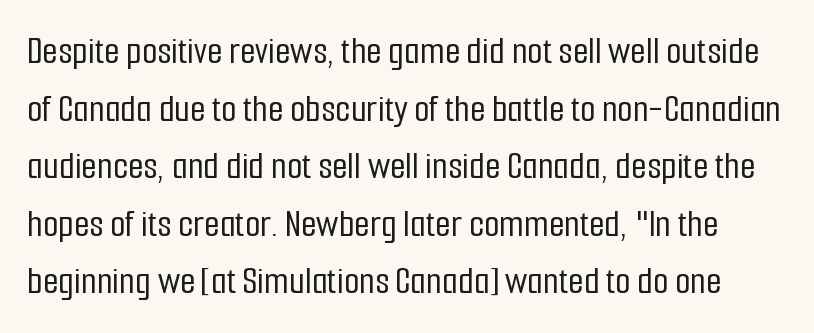
Q: Is the text italic (slanted)? A: No, it is upright.
Q: Is the typeface a serif or a sans-serif typeface? A: Sans-serif.
Q: Is the text underlined? A: No.
Q: Is the spacing between letters normal or unusually wide? A: Normal.
Q: Is the spacing between lines tight, normal or loose? A: Normal.
Q: Width (condensed, normal, or wide)? A: Condensed.
Q: Stroke contrast? A: Low.
Q: x-height? A: Medium.
Q: Monospaced? A: No.
